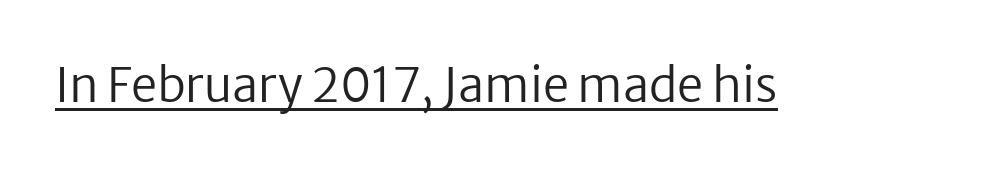
The image shows 47 px regular-weight sans-serif type, upright; set normal letter spacing, underlined; low stroke contrast and a medium x-height.
